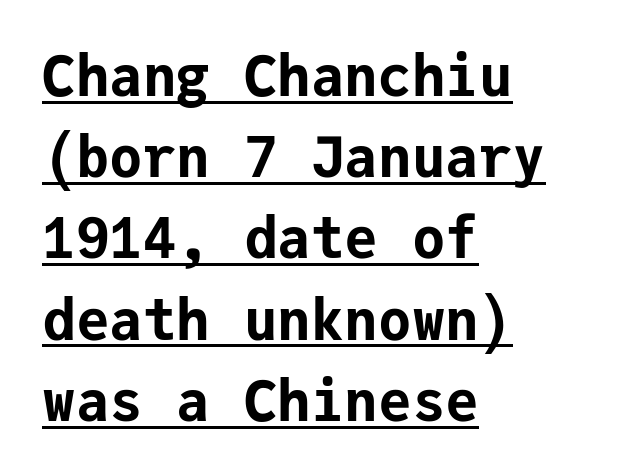
Q: Is the text bold? A: Yes.
Q: Is the text italic (slanted)? A: No, it is upright.
Q: Is the typeface a serif or a sans-serif typeface? A: Sans-serif.
Q: Is the text underlined? A: Yes.
Q: How is the paragraph aligned? A: Left-aligned.
Q: Is the spacing between letters normal or unusually wide? A: Normal.
Q: Is the spacing between lines tight, normal or loose? A: Normal.
Q: Width (condensed, normal, or wide)? A: Normal.
Q: Stroke contrast? A: Low.
Q: x-height? A: Medium.
Q: Monospaced? A: Yes.
